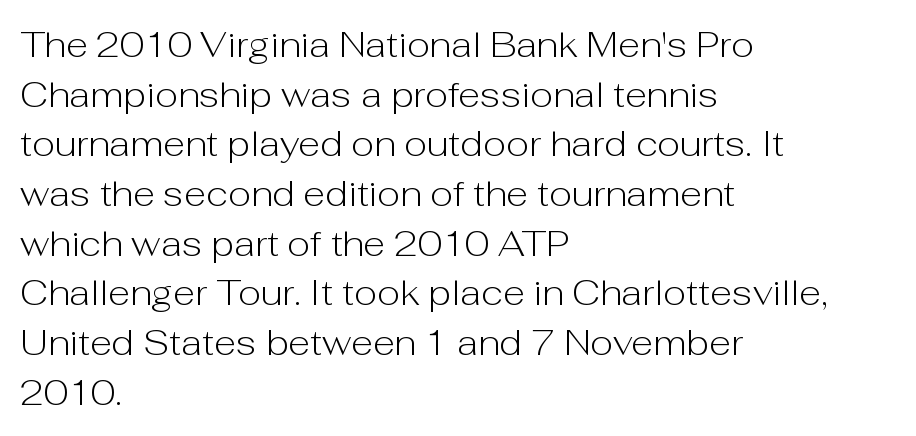
Bold? No — there's no thickening of the strokes. Italic: no, the glyphs are upright roman. A normal amount of white space separates one row of letters from the next. A classic flush-left, rag-right setting is used for this passage. The baseline area is clear.
